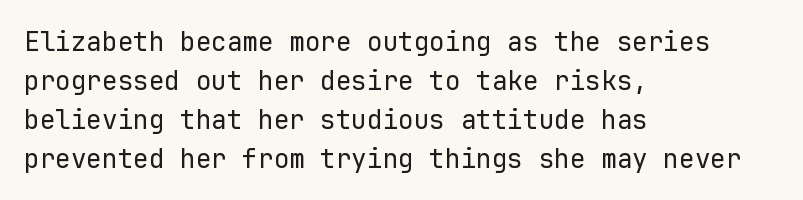
Q: Is the text bold? A: No.
Q: Is the text italic (slanted)? A: No, it is upright.
Q: Is the text underlined? A: No.
Q: How is the paragraph aligned? A: Left-aligned.
Q: Is the spacing between letters normal or unusually wide? A: Normal.
Q: Is the spacing between lines tight, normal or loose? A: Normal.
